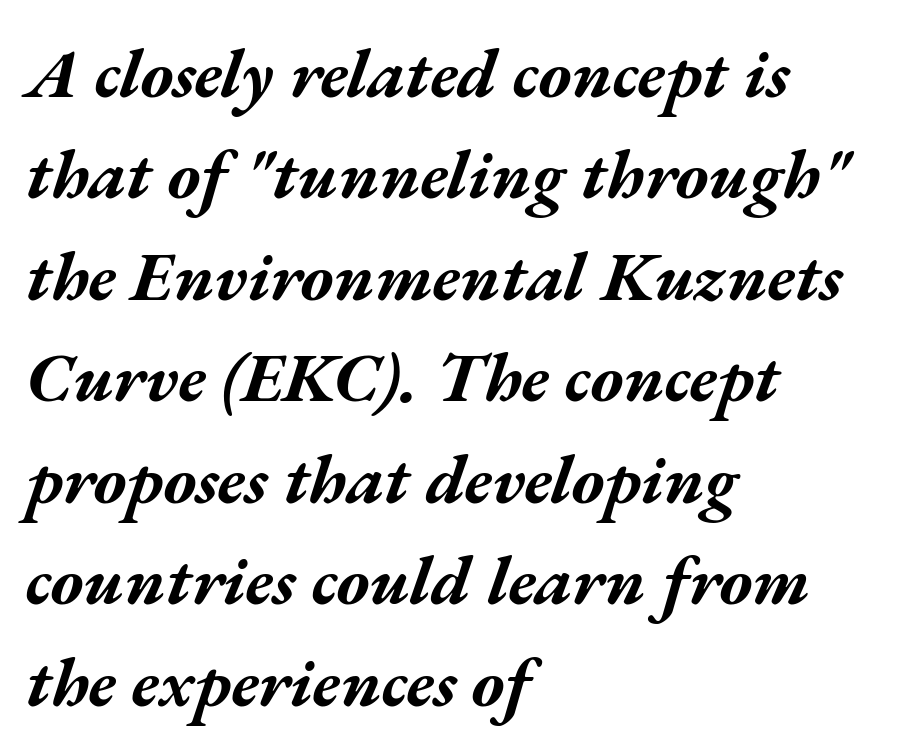
The image shows 70 px bold, wide type, italic (leaning right); set left-aligned, normal line spacing (1.45x), normal letter spacing, not underlined; medium stroke contrast and a medium x-height.
